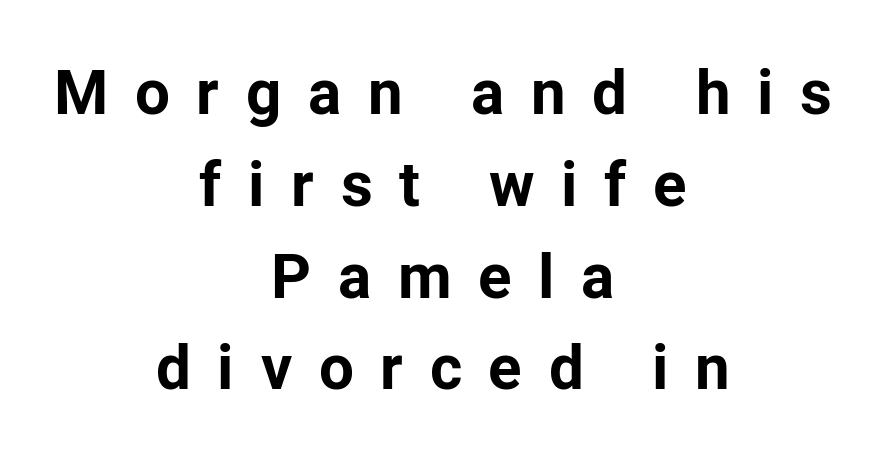
{"serif": "no", "italic": "no", "bold": "yes", "weight": "bold", "width": "normal", "stroke_contrast": "low", "x_height": "medium", "monospaced": "no", "underline": "no", "align": "center", "line_spacing": "normal", "line_spacing_ratio": 1.48, "letter_spacing": "wide", "letter_spacing_em": 0.43, "glyph_px": 62}
